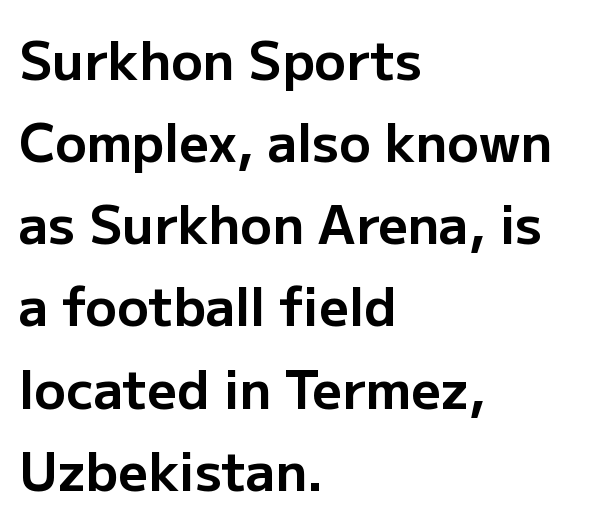
{"serif": "no", "italic": "no", "bold": "yes", "weight": "bold", "width": "normal", "stroke_contrast": "low", "x_height": "medium", "monospaced": "no", "underline": "no", "align": "left", "line_spacing": "normal", "line_spacing_ratio": 1.58, "letter_spacing": "normal", "letter_spacing_em": 0.0, "glyph_px": 52}
